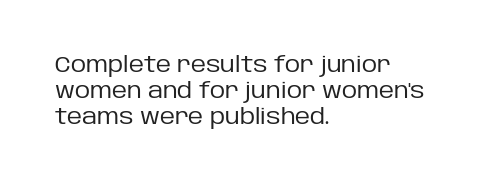
Does extra space separate the letters? No, they use regular spacing. Layout note: lines flush left. The area under the type is left untouched. This reads as an unemphasized weight, regular at the heaviest. This is roman type, the default non-slanted kind. Vertical spacing — default.
